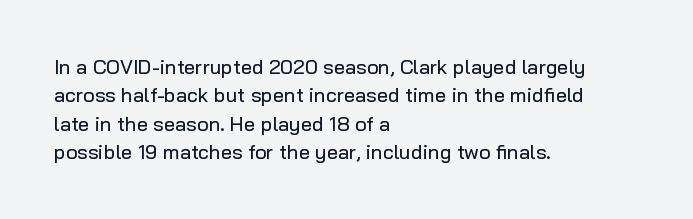
Q: Is the text italic (slanted)? A: No, it is upright.
Q: Is the text underlined? A: No.
Q: How is the paragraph aligned? A: Left-aligned.
Q: Is the spacing between letters normal or unusually wide? A: Normal.
Q: Is the spacing between lines tight, normal or loose? A: Normal.
